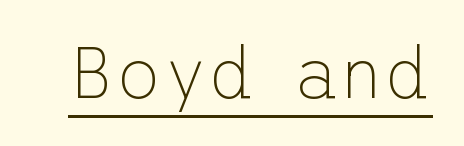
{"serif": "no", "italic": "no", "bold": "no", "weight": "thin", "width": "normal", "stroke_contrast": "low", "x_height": "medium", "underline": "yes", "letter_spacing": "normal", "letter_spacing_em": 0.0, "glyph_px": 72}
